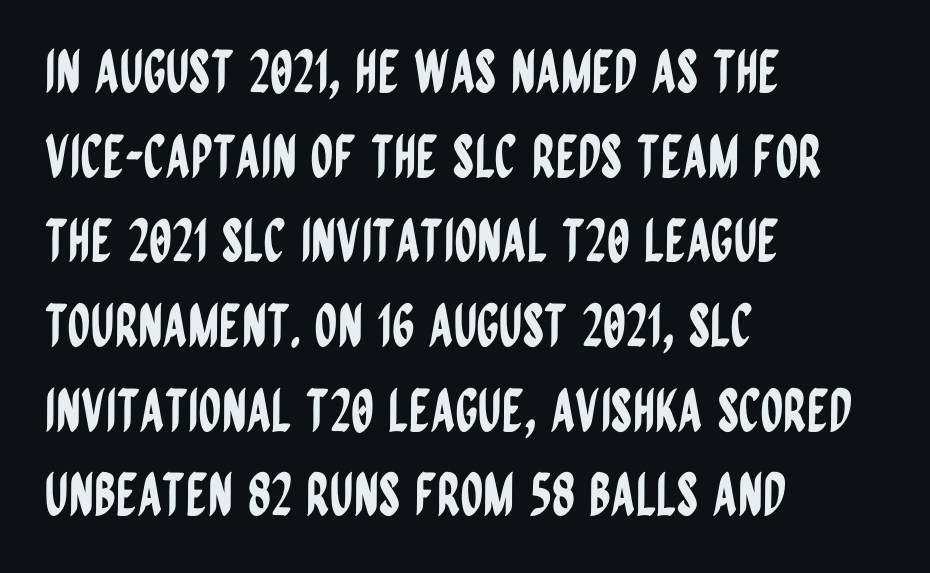
Q: Is the text italic (slanted)? A: No, it is upright.
Q: Is the typeface a serif or a sans-serif typeface? A: Sans-serif.
Q: Is the text underlined? A: No.
Q: How is the paragraph aligned? A: Left-aligned.
Q: Is the spacing between letters normal or unusually wide? A: Normal.
Q: Is the spacing between lines tight, normal or loose? A: Normal.
Q: Width (condensed, normal, or wide)? A: Condensed.
Q: Stroke contrast? A: Low.
Q: x-height? A: Large.
Q: Monospaced? A: No.
